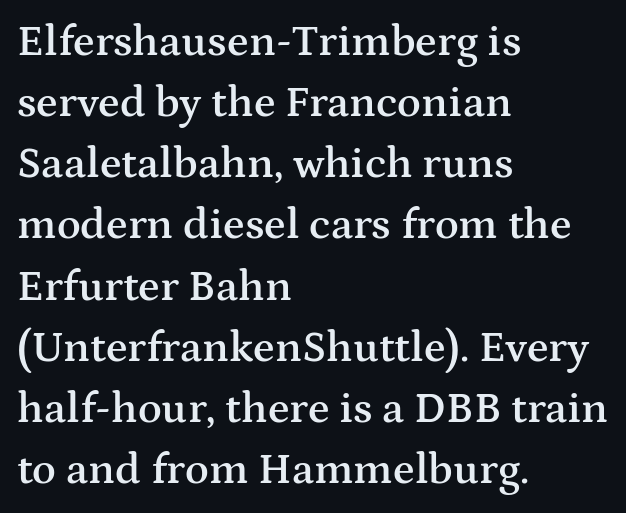
The image shows 44 px semibold, wide serif type, upright; set left-aligned, normal line spacing (1.39x), normal letter spacing, not underlined; medium stroke contrast and a medium x-height.
